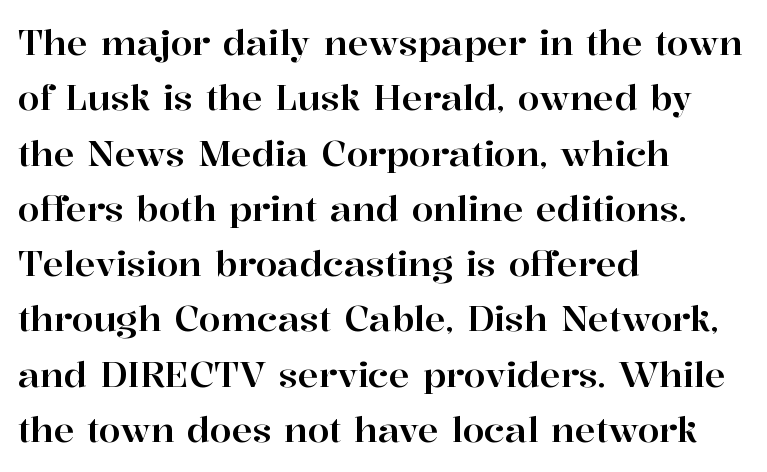
{"serif": "yes", "italic": "no", "width": "normal", "stroke_contrast": "high", "x_height": "medium", "monospaced": "no", "underline": "no", "align": "left", "line_spacing": "normal", "line_spacing_ratio": 1.58, "letter_spacing": "normal", "letter_spacing_em": 0.0, "glyph_px": 35}
